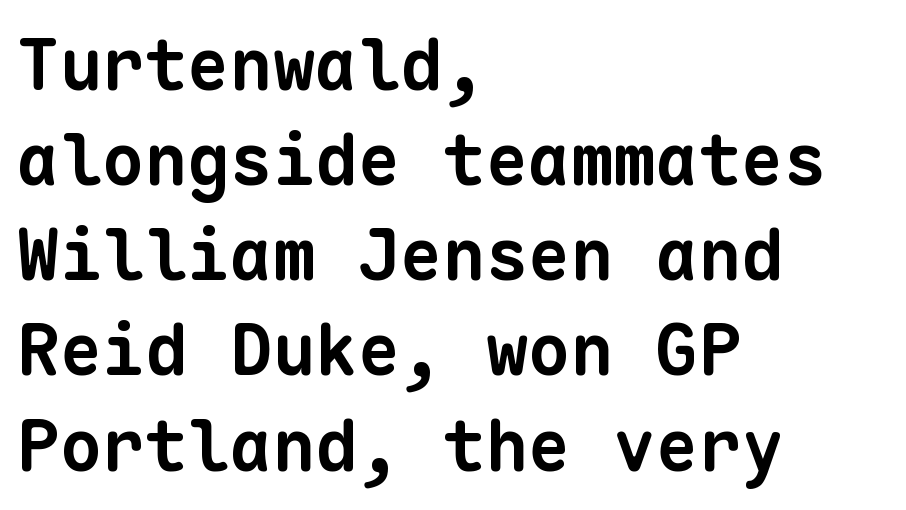
Is this a sans? Yes — the strokes have no serifs. Where is the straight margin? On the left. The passage shown is not underscored anywhere. Heft: maximum for text — a bold.
